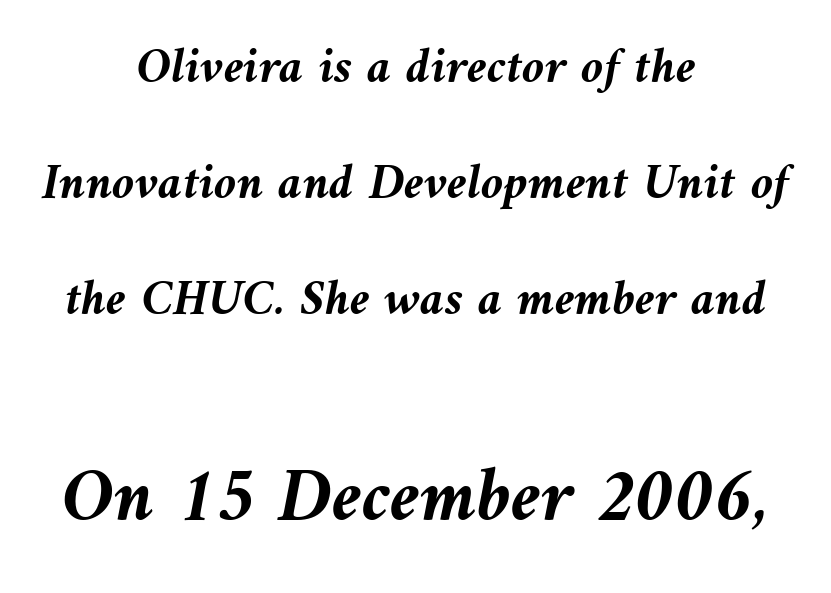
Q: Is the text bold? A: Yes.
Q: Is the text italic (slanted)? A: Yes, it leans left by about 10 degrees.
Q: Is the text underlined? A: No.
Q: How is the paragraph aligned? A: Centered.
Q: Is the spacing between letters normal or unusually wide? A: Normal.
Q: Is the spacing between lines tight, normal or loose? A: Loose.
Q: Which block of text is set in a larger size, the first (top) or the second (bottom)? A: The second (bottom) one.
Q: Width (condensed, normal, or wide)? A: Normal.
Q: Stroke contrast? A: Medium.
Q: x-height? A: Medium.
Q: Monospaced? A: No.
